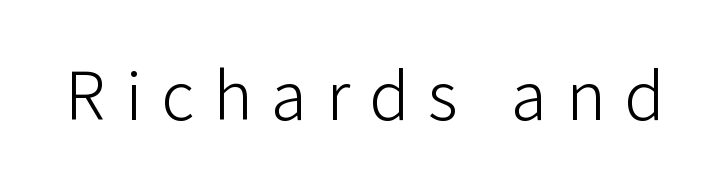
Q: Is the text bold? A: No.
Q: Is the text italic (slanted)? A: No, it is upright.
Q: Is the typeface a serif or a sans-serif typeface? A: Sans-serif.
Q: Is the text underlined? A: No.
Q: Is the spacing between letters normal or unusually wide? A: Unusually wide.
Q: Width (condensed, normal, or wide)? A: Normal.
Q: Stroke contrast? A: Low.
Q: x-height? A: Medium.
Q: Monospaced? A: No.
